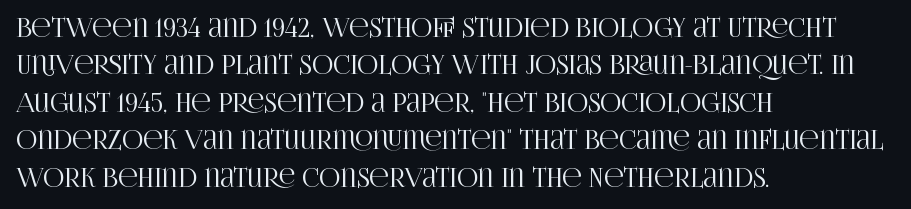
A typesetter would call this zero additional tracking. The string is rendered with underlining switched off. Reading down the block, your eye returns to a fixed left position each line. The lines sit at an ordinary, default distance from one another.
